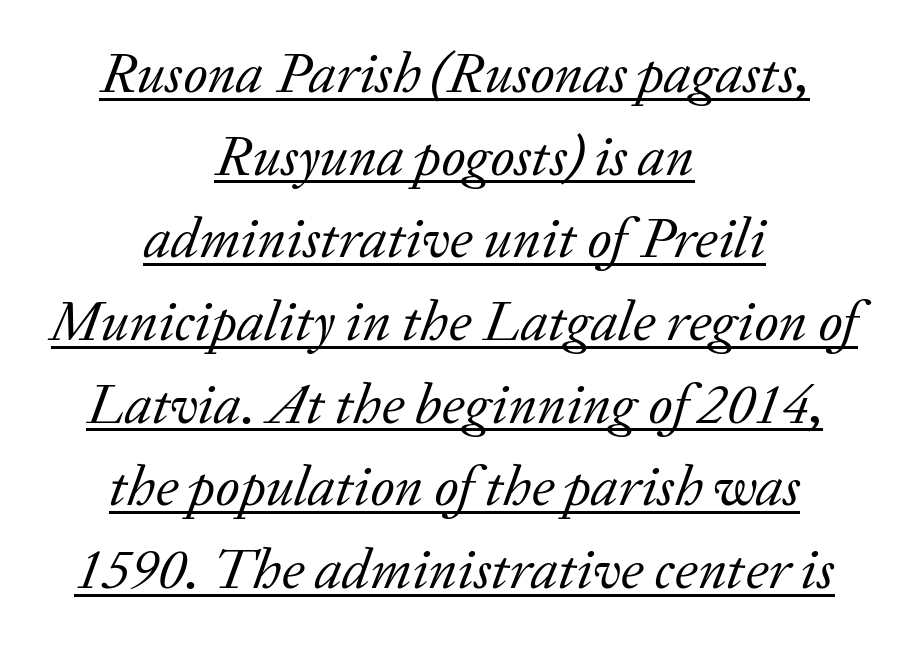
These lines are composed in type with serifs. Notice how a bar underscores the lettering throughout. Students, note that the glyphs here touch the page at normal intervals. Is this a heavy cut? Hardly; it is regular or lighter. This sample has the flowing, uneven cadence of proportional lettering. Leading matches the norm, producing a regular column.
